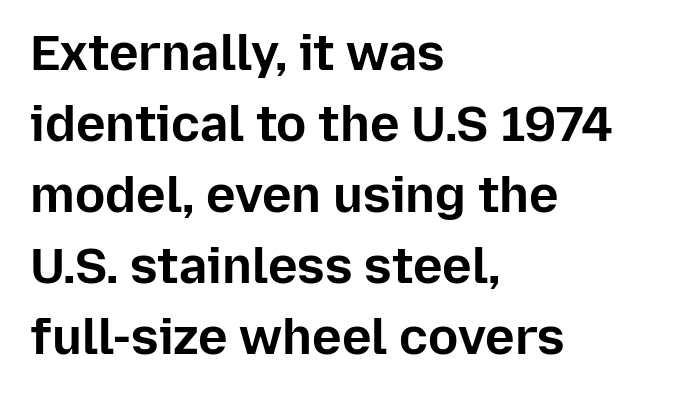
Q: Is the text bold? A: Yes.
Q: Is the text italic (slanted)? A: No, it is upright.
Q: Is the typeface a serif or a sans-serif typeface? A: Sans-serif.
Q: Is the text underlined? A: No.
Q: How is the paragraph aligned? A: Left-aligned.
Q: Is the spacing between letters normal or unusually wide? A: Normal.
Q: Is the spacing between lines tight, normal or loose? A: Normal.
Q: Width (condensed, normal, or wide)? A: Normal.
Q: Stroke contrast? A: Low.
Q: x-height? A: Medium.
Q: Monospaced? A: No.
